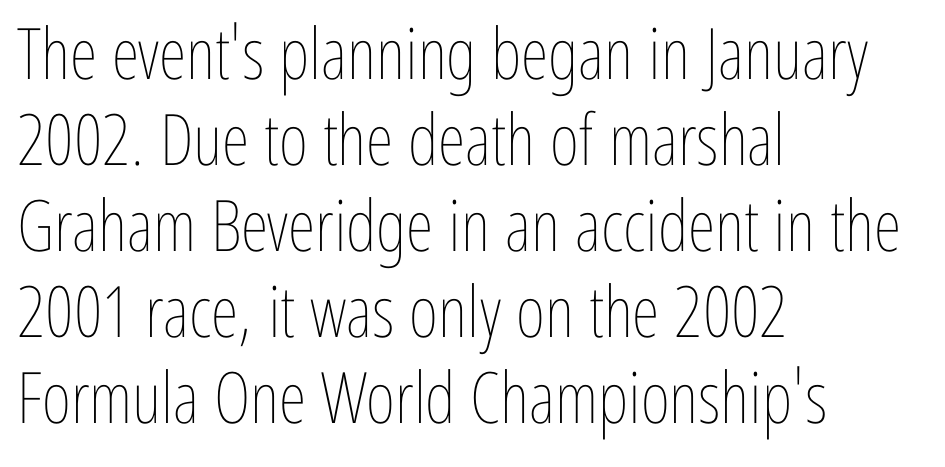
{"italic": "no", "bold": "no", "weight": "thin", "width": "condensed", "stroke_contrast": "low", "x_height": "medium", "monospaced": "no", "underline": "no", "align": "left", "line_spacing_ratio": 1.21, "letter_spacing": "normal", "letter_spacing_em": 0.0, "glyph_px": 71}
